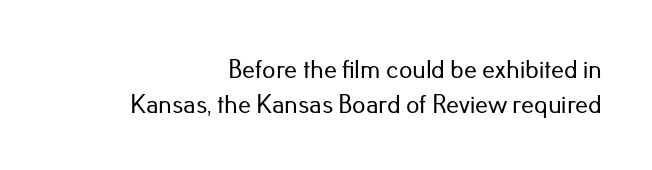
Q: Is the text italic (slanted)? A: No, it is upright.
Q: Is the text underlined? A: No.
Q: How is the paragraph aligned? A: Right-aligned.
Q: Is the spacing between letters normal or unusually wide? A: Normal.
Q: Is the spacing between lines tight, normal or loose? A: Normal.
